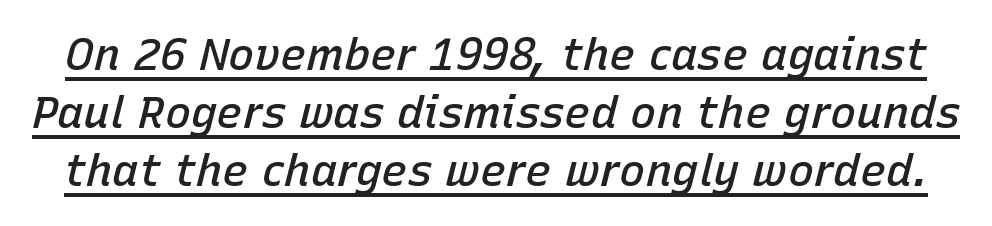
Q: Is the text bold? A: Semi-bold.
Q: Is the text italic (slanted)? A: Yes, it leans right by about 15 degrees.
Q: Is the text underlined? A: Yes.
Q: Is the spacing between letters normal or unusually wide? A: Normal.
Q: Is the spacing between lines tight, normal or loose? A: Normal.
Q: Width (condensed, normal, or wide)? A: Normal.
Q: Stroke contrast? A: Low.
Q: x-height? A: Medium.
Q: Monospaced? A: No.
